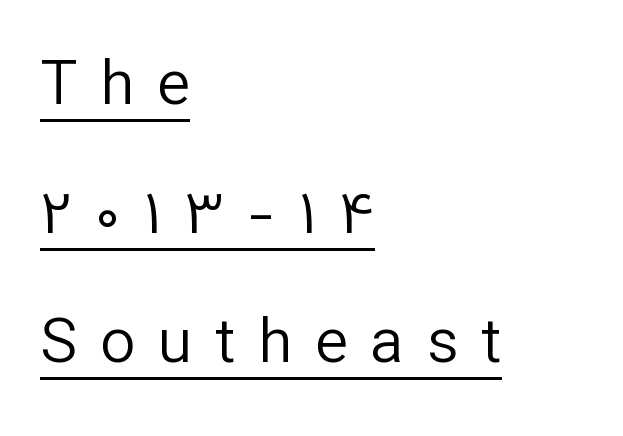
This sample has the flowing, uneven cadence of proportional lettering. The passage shown is not bold in any degree. Italic: no, the glyphs are upright roman. Quick note: underline on.
